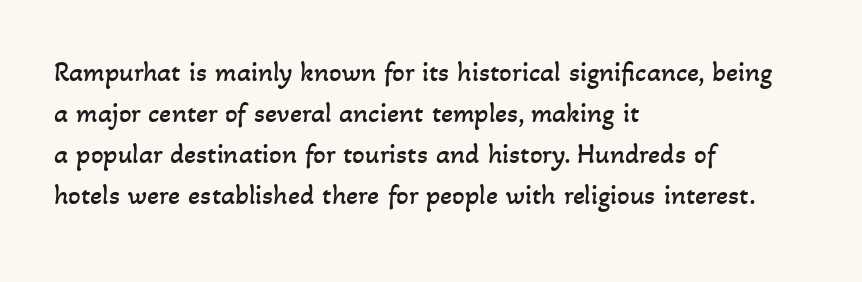
{"bold": "no", "weight": "regular", "width": "normal", "stroke_contrast": "low", "x_height": "small", "monospaced": "no", "underline": "no", "align": "left", "line_spacing": "normal", "line_spacing_ratio": 1.46, "letter_spacing": "normal", "letter_spacing_em": 0.0, "glyph_px": 28}
